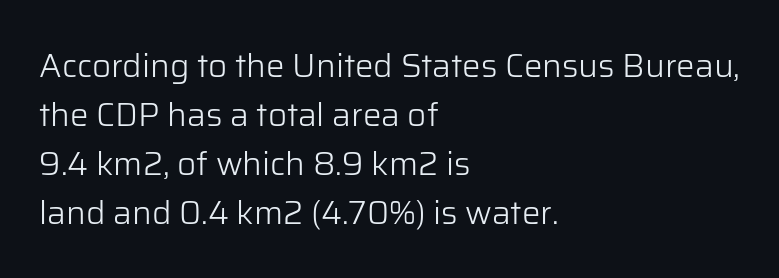
{"serif": "no", "italic": "no", "bold": "no", "weight": "light", "width": "normal", "stroke_contrast": "low", "x_height": "medium", "monospaced": "no", "underline": "no", "align": "left", "line_spacing": "normal", "line_spacing_ratio": 1.48, "letter_spacing": "normal", "letter_spacing_em": 0.0, "glyph_px": 33}
